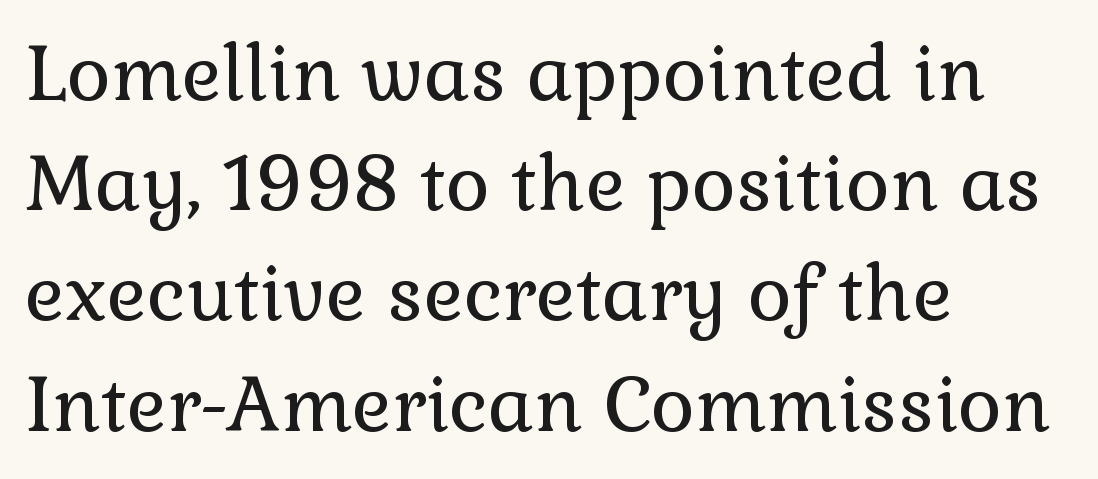
Q: Is the text bold? A: No.
Q: Is the text italic (slanted)? A: No, it is upright.
Q: Is the typeface a serif or a sans-serif typeface? A: Serif.
Q: Is the text underlined? A: No.
Q: How is the paragraph aligned? A: Left-aligned.
Q: Is the spacing between letters normal or unusually wide? A: Normal.
Q: Is the spacing between lines tight, normal or loose? A: Normal.
Q: Width (condensed, normal, or wide)? A: Normal.
Q: Stroke contrast? A: Low.
Q: x-height? A: Medium.
Q: Monospaced? A: No.
